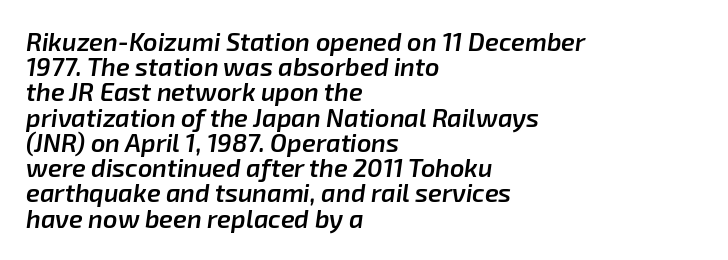
These words are printed semibold, heavier than regular yet not bold. Tracking value appears to be zero — textbook default spacing. A student would call this left alignment; a typographer would say flush left, rag right. In terms of posture, this sample is oblique.
